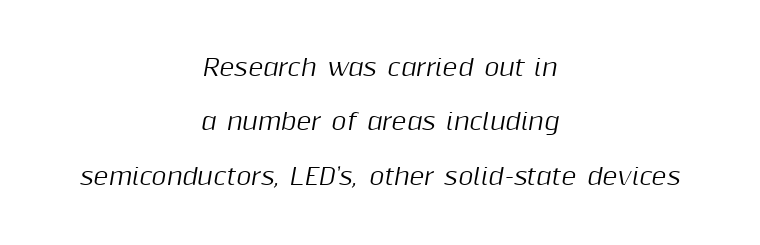
The rendering keeps characters at their native spacing. You could fit nearly another row in the gap between these rows. Beneath every word, the page is bare. The letters are slanted; this is an italic face. The text block is weighted toward neither margin, spreading evenly from the middle.
